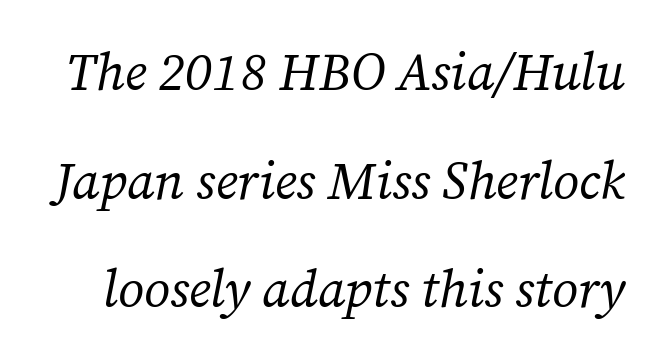
These glyphs show unthickened strokes, regular width or finer. The text carries the slant typical of an italic or oblique font. The letters advance in unequal steps, a hallmark of proportional type. The tracking reads as untouched default to a designer's eye. A great deal of white space separates one row of letters from the next. Check where the strokes stop: tiny serifs finish them off.
